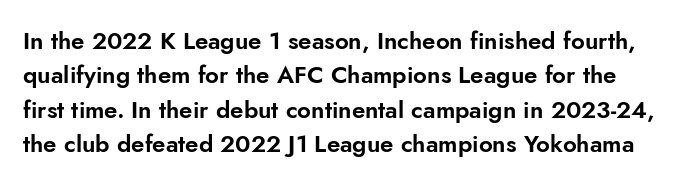
Ascenders rise straight up at ninety degrees. The type is set solid horizontally, with unmodified tracking. A bare baseline throughout the passage. Summary of vertical rhythm: regular, with standard interline spacing.
